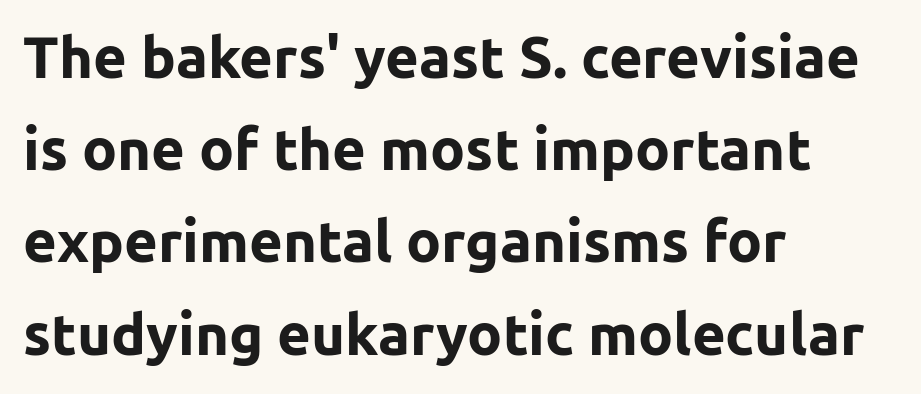
The image shows 58 px bold sans-serif type, upright; set left-aligned, normal line spacing (1.59x), normal letter spacing, not underlined; low stroke contrast and a medium x-height.
